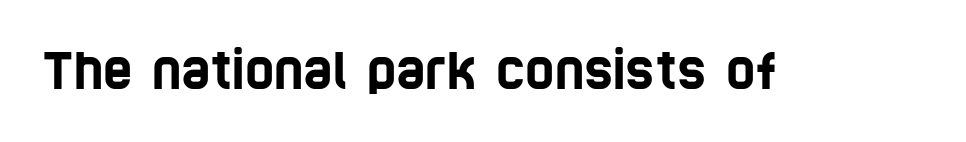
The image shows 50 px condensed sans-serif type; set normal letter spacing, not underlined; low stroke contrast and a large x-height.
